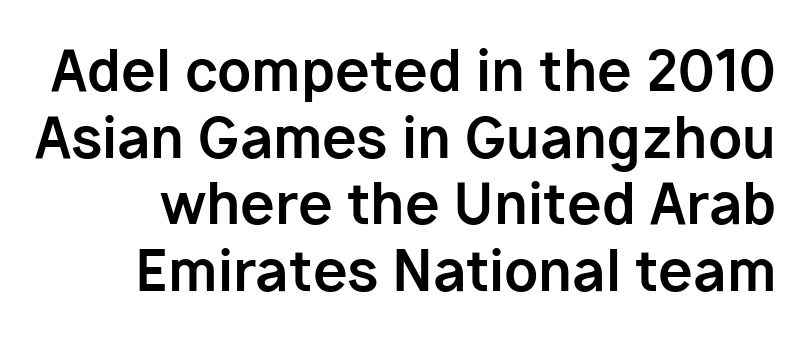
The image shows 56 px bold sans-serif type, upright; set line spacing 1.19x, normal letter spacing, not underlined; low stroke contrast and a medium x-height.
